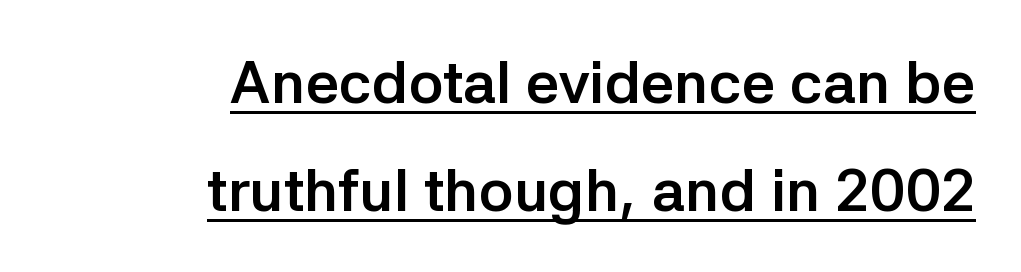
{"serif": "no", "italic": "no", "bold": "yes", "weight": "semibold", "width": "normal", "stroke_contrast": "low", "x_height": "medium", "monospaced": "no", "underline": "yes", "align": "right", "line_spacing_ratio": 1.83, "letter_spacing": "normal", "letter_spacing_em": 0.0, "glyph_px": 59}
